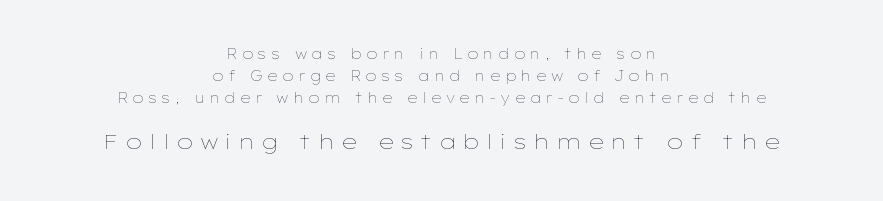
Plain, unruled lines of type. This block has exactly the height ordinary leading produces. On a weight scale, this lands at 450 or below. How are the letters spaced? Widely, with obvious added tracking. Tall strokes in this sample are plumb rather than angled.
